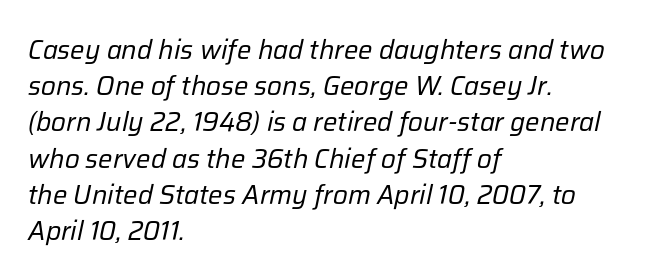
Q: Is the text bold? A: No.
Q: Is the text italic (slanted)? A: Yes, it leans right by about 12 degrees.
Q: Is the text underlined? A: No.
Q: How is the paragraph aligned? A: Left-aligned.
Q: Is the spacing between letters normal or unusually wide? A: Normal.
Q: Is the spacing between lines tight, normal or loose? A: Normal.
